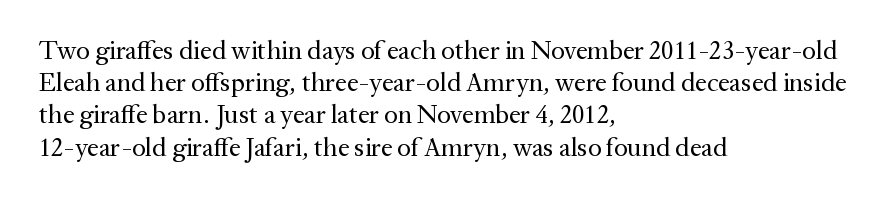
Q: Is the text bold? A: No.
Q: Is the text italic (slanted)? A: No, it is upright.
Q: Is the text underlined? A: No.
Q: How is the paragraph aligned? A: Left-aligned.
Q: Is the spacing between letters normal or unusually wide? A: Normal.
